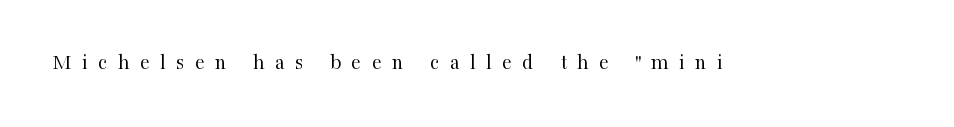
Caption: face not bold, strokes unweighted. There is plenty of visible air inserted between adjacent glyphs. This rendering features lettering with no underline. A roman cut, with each character standing at attention.
